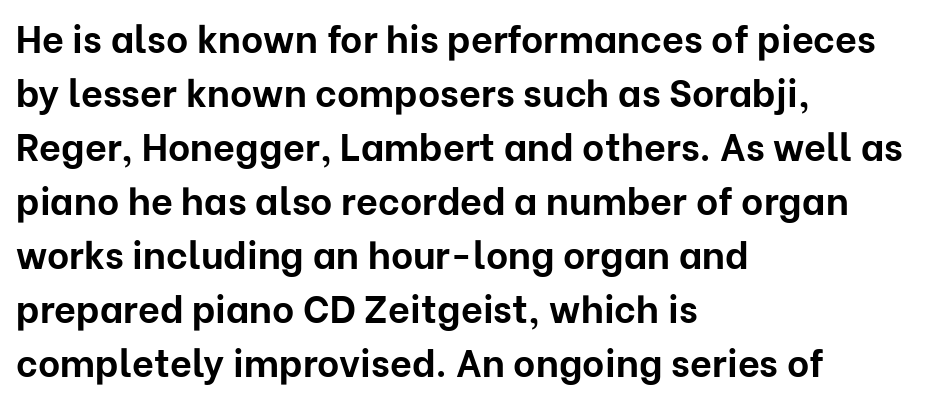
{"serif": "no", "italic": "no", "bold": "yes", "weight": "bold", "width": "normal", "stroke_contrast": "low", "x_height": "medium", "monospaced": "no", "underline": "no", "align": "left", "line_spacing": "normal", "line_spacing_ratio": 1.42, "letter_spacing": "normal", "letter_spacing_em": 0.0, "glyph_px": 38}
